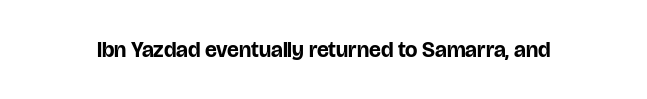
Q: Is the text bold? A: Yes.
Q: Is the text italic (slanted)? A: No, it is upright.
Q: Is the text underlined? A: No.
Q: Is the spacing between letters normal or unusually wide? A: Normal.
